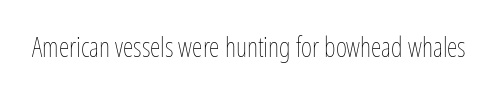
The image shows 27 px text type, upright; set normal letter spacing, not underlined.
